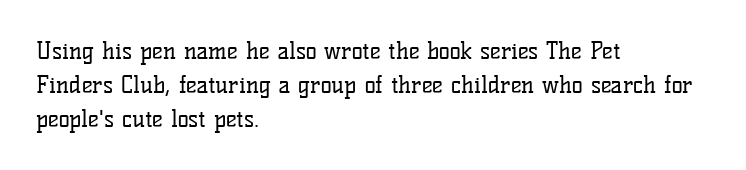
Q: Is the text bold? A: No.
Q: Is the text italic (slanted)? A: No, it is upright.
Q: Is the text underlined? A: No.
Q: How is the paragraph aligned? A: Left-aligned.
Q: Is the spacing between letters normal or unusually wide? A: Normal.
Q: Is the spacing between lines tight, normal or loose? A: Normal.
